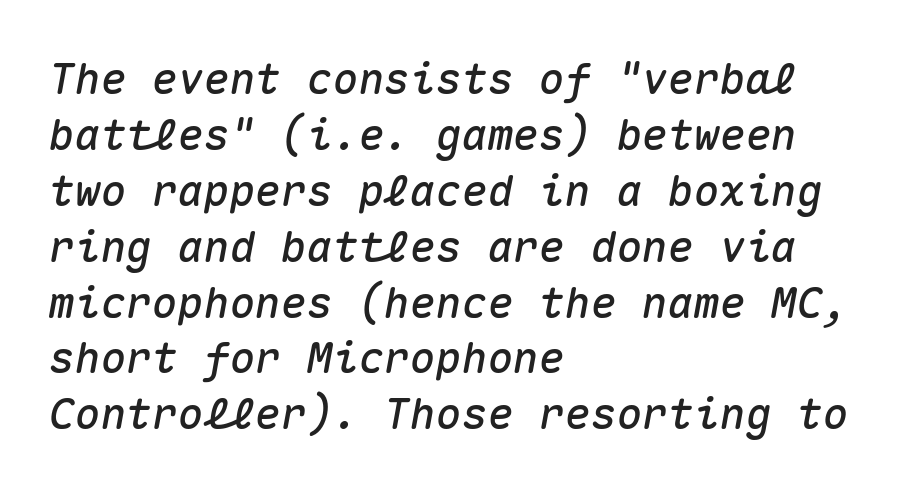
Monospaced: the letters line up in strict vertical columns. What stands out about the letter spacing? Nothing — it is the standard amount. Whoever set this chose a conventional vertical rhythm. This rendering uses left alignment, leaving the right contour irregular. The foot of each line stays bare and open. A typesetter would mark this as italic.
